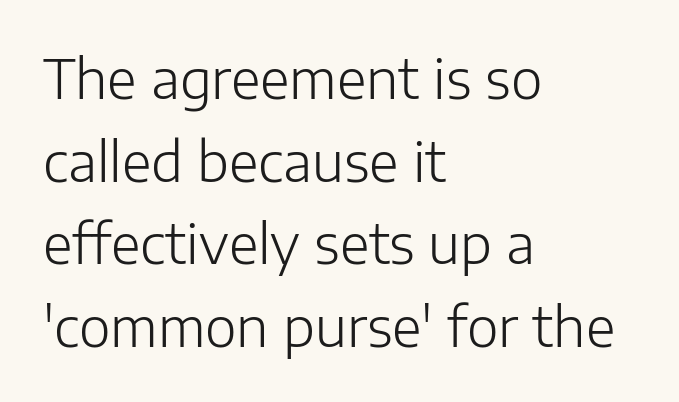
The image shows 54 px light sans-serif type, upright; set left-aligned, normal line spacing (1.53x), normal letter spacing, not underlined; low stroke contrast and a medium x-height.
